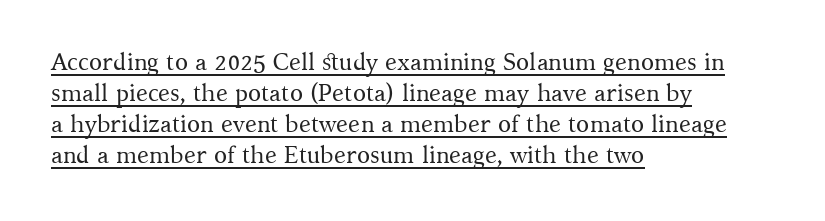
Left-aligned paragraph, ragged on the right. The letters stand straight up with perfectly vertical stems. A typesetter would call this leading conventional body-copy spacing. There is no visible air inserted between adjacent glyphs. Stems here are at most as thick as an everyday book face.
